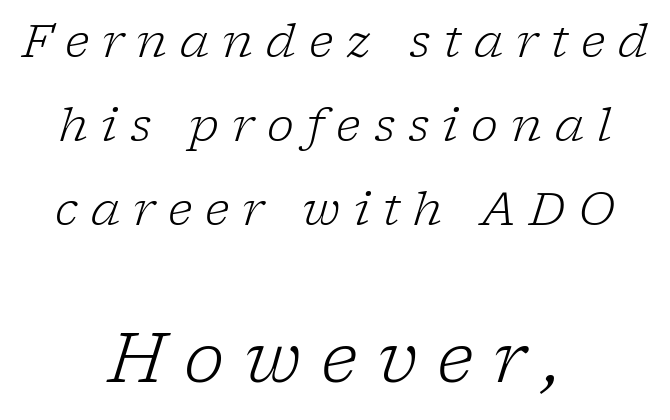
{"serif": "yes", "italic": "yes", "lean": "right", "slant_degrees": 17, "bold": "no", "weight": "light", "width": "normal", "stroke_contrast": "low", "x_height": "medium", "monospaced": "no", "underline": "no", "align": "center", "line_spacing_ratio": 1.83, "letter_spacing": "wide", "letter_spacing_em": 0.28, "larger_block": "second", "size_ratio": 1.5, "glyph_px": 69}
